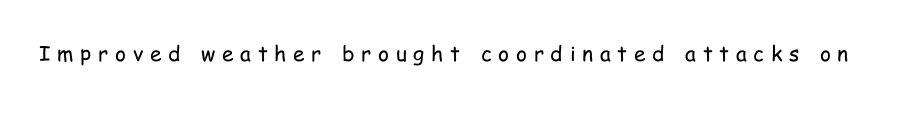
The image shows 21 px text type, upright; set unusually wide letter spacing (+0.32 em), not underlined.
